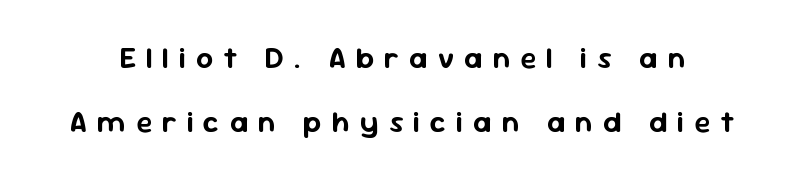
The image shows 30 px sans-serif type, upright; set loose line spacing (2.15x), unusually wide letter spacing (+0.33 em), not underlined; low stroke contrast and a medium x-height.
